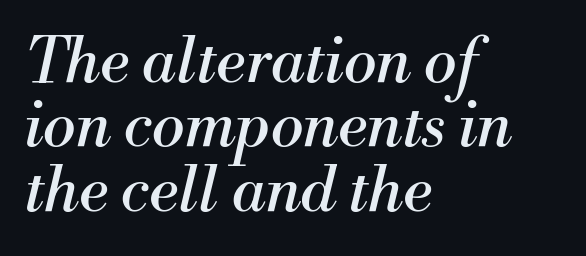
Short and long lines alike share a common starting point at left. Here the designer chose a conventional face with non-uniform glyph widths. How are the letters spaced? Ordinarily, with no added tracking. The typeface has the unassuming heft of standard copy or less.
